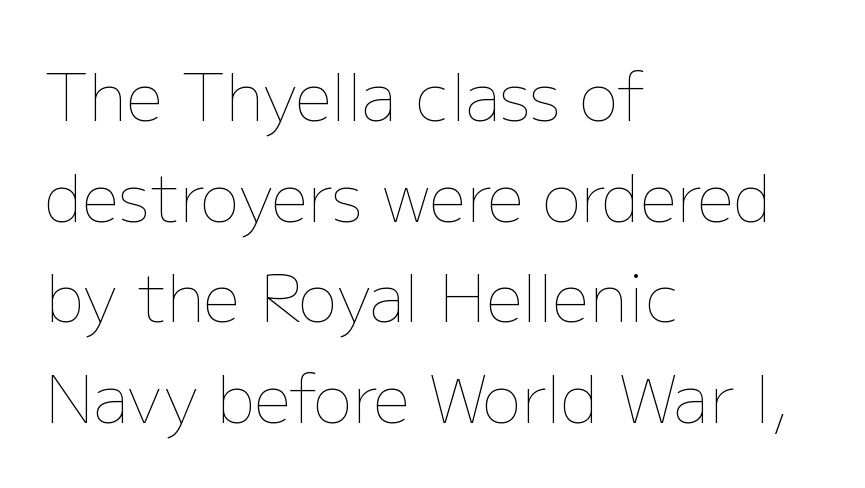
Q: Is the text bold? A: No.
Q: Is the text italic (slanted)? A: No, it is upright.
Q: Is the text underlined? A: No.
Q: How is the paragraph aligned? A: Left-aligned.
Q: Is the spacing between letters normal or unusually wide? A: Normal.
Q: Is the spacing between lines tight, normal or loose? A: Normal.
Q: Width (condensed, normal, or wide)? A: Normal.
Q: Stroke contrast? A: Low.
Q: x-height? A: Medium.
Q: Monospaced? A: No.
